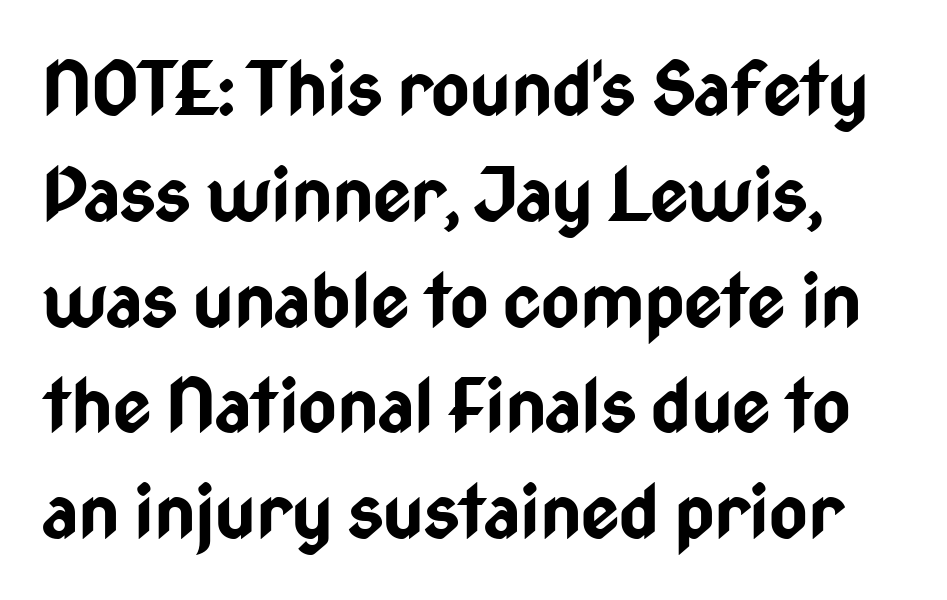
Q: Is the text bold? A: Yes.
Q: Is the text italic (slanted)? A: No, it is upright.
Q: Is the typeface a serif or a sans-serif typeface? A: Sans-serif.
Q: Is the text underlined? A: No.
Q: Is the spacing between letters normal or unusually wide? A: Normal.
Q: Is the spacing between lines tight, normal or loose? A: Normal.
Q: Width (condensed, normal, or wide)? A: Condensed.
Q: Stroke contrast? A: Low.
Q: x-height? A: Medium.
Q: Monospaced? A: No.
